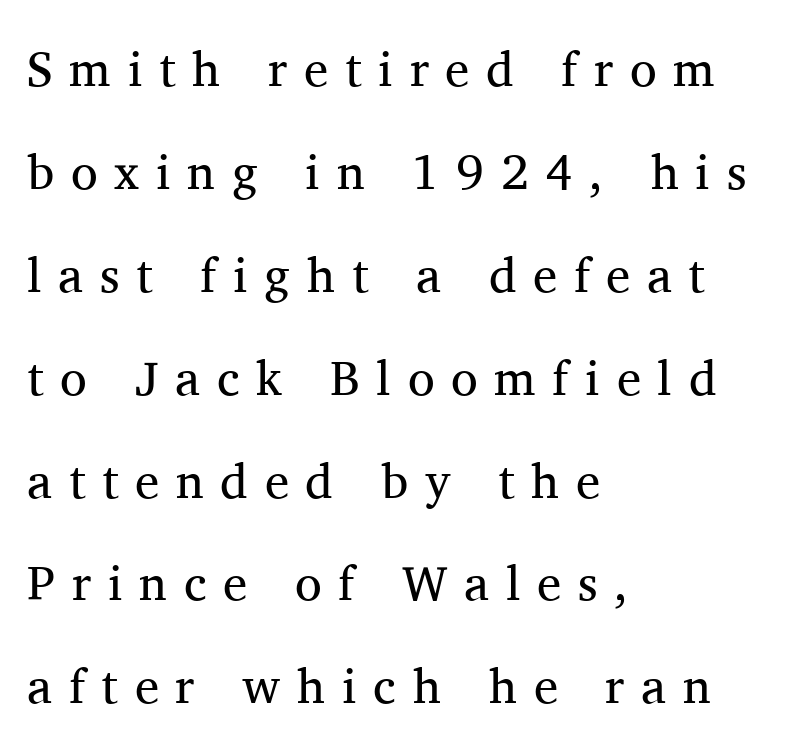
Leftover space on each line is placed entirely after the last word. Unbolded letterforms with no extra heft. In terms of leading, this rendering errs on the spacious side. Varying glyph widths throughout — classic text-font behaviour.
